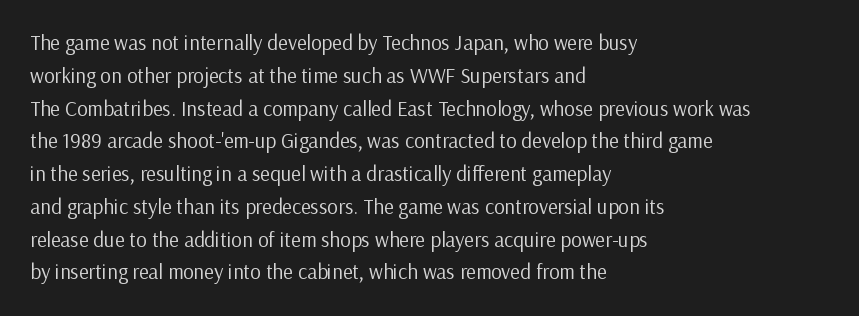
Q: Is the text bold? A: No.
Q: Is the text italic (slanted)? A: No, it is upright.
Q: Is the text underlined? A: No.
Q: How is the paragraph aligned? A: Left-aligned.
Q: Is the spacing between letters normal or unusually wide? A: Normal.
Q: Is the spacing between lines tight, normal or loose? A: Normal.
